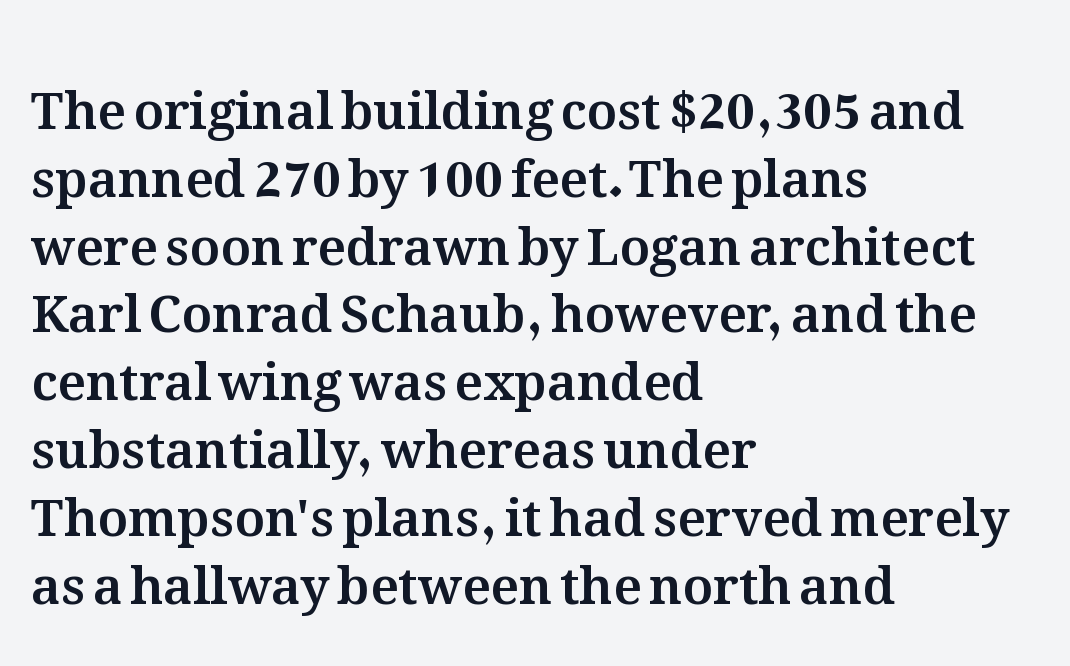
{"italic": "no", "width": "normal", "stroke_contrast": "medium", "x_height": "medium", "monospaced": "no", "underline": "no", "align": "left", "line_spacing": "normal", "line_spacing_ratio": 1.33, "letter_spacing": "normal", "letter_spacing_em": 0.0, "glyph_px": 51}
